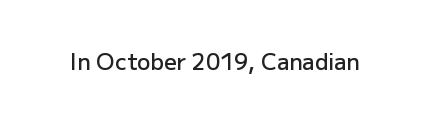
There is no visible air inserted between adjacent glyphs. The characters look somewhat weighty, a semibold short of true bold. Check the space under the baseline: it is left empty. Ascenders rise straight up at ninety degrees.
